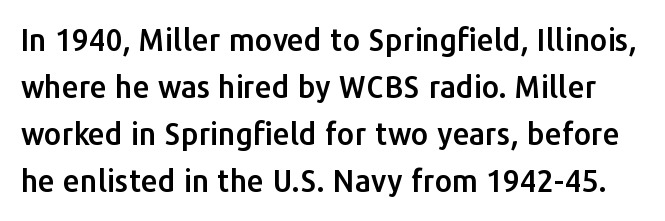
Q: Is the text italic (slanted)? A: No, it is upright.
Q: Is the typeface a serif or a sans-serif typeface? A: Sans-serif.
Q: Is the text underlined? A: No.
Q: Is the spacing between letters normal or unusually wide? A: Normal.
Q: Is the spacing between lines tight, normal or loose? A: Normal.
Q: Width (condensed, normal, or wide)? A: Normal.
Q: Stroke contrast? A: Low.
Q: x-height? A: Medium.
Q: Monospaced? A: No.
